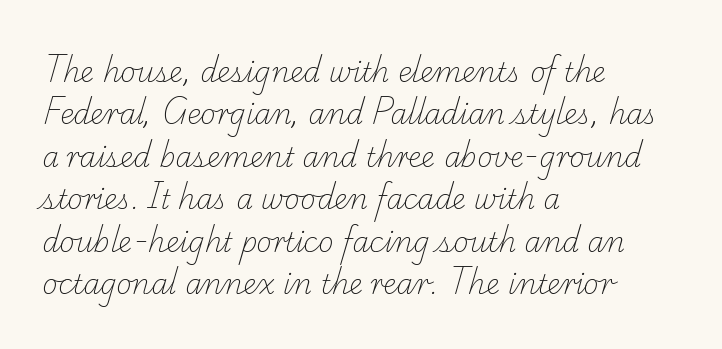
The image shows 27 px text type; set left-aligned, normal line spacing (1.57x), normal letter spacing, not underlined.
